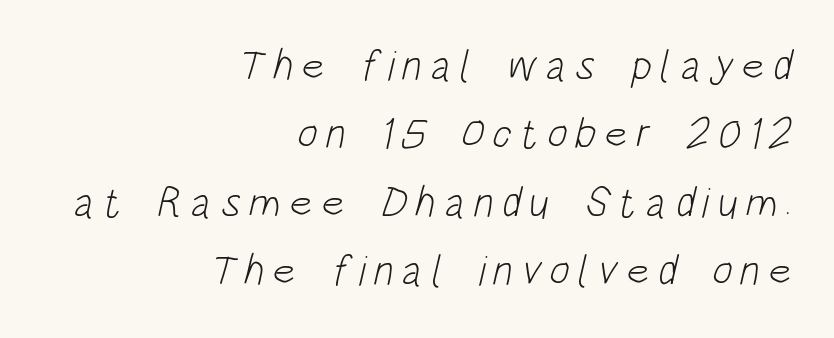
{"serif": "no", "bold": "no", "weight": "light", "width": "condensed", "stroke_contrast": "low", "x_height": "large", "monospaced": "no", "underline": "no", "align": "right", "line_spacing": "normal", "line_spacing_ratio": 1.59, "glyph_px": 43}
